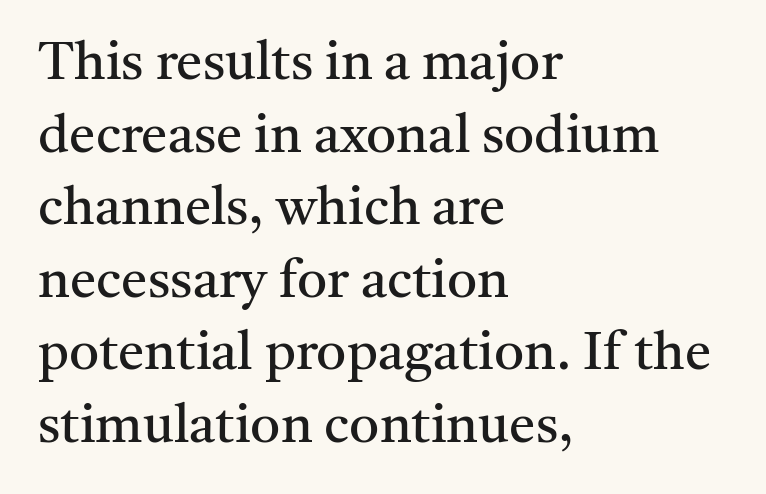
Q: Is the text bold? A: No.
Q: Is the text italic (slanted)? A: No, it is upright.
Q: Is the typeface a serif or a sans-serif typeface? A: Serif.
Q: Is the text underlined? A: No.
Q: How is the paragraph aligned? A: Left-aligned.
Q: Is the spacing between letters normal or unusually wide? A: Normal.
Q: Is the spacing between lines tight, normal or loose? A: Normal.
Q: Width (condensed, normal, or wide)? A: Normal.
Q: Stroke contrast? A: Medium.
Q: x-height? A: Medium.
Q: Monospaced? A: No.
